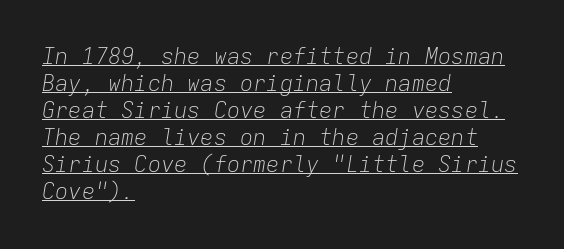
Weight: regular or lighter. Underlining? Definitely there. If you drew a ruler down the left edge, every line would touch it. Tracking here is standard; glyphs follow each other at the usual distance.
